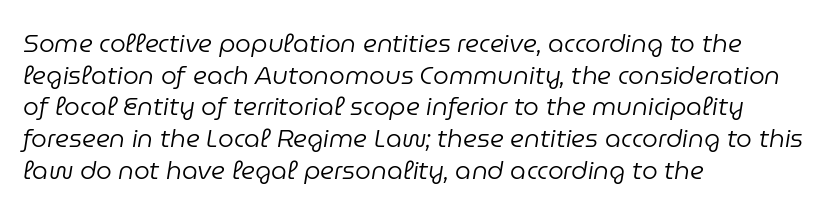
The passage shown is not underscored anywhere. The lines sit at an ordinary, default distance from one another. Heft: none added — not bold. There is no visible air inserted between adjacent glyphs.
